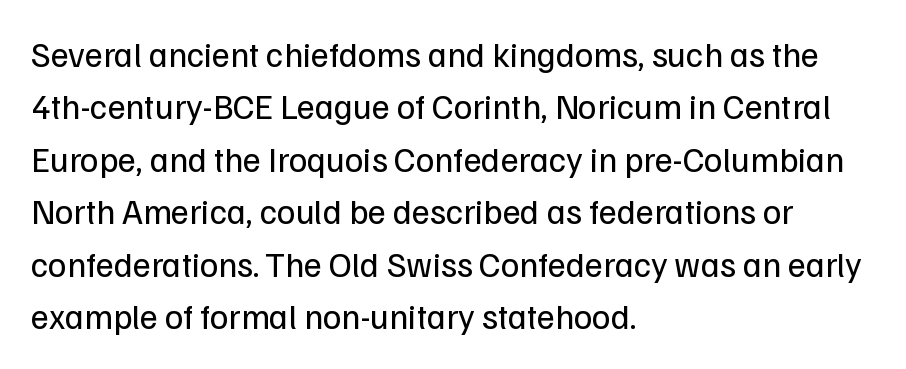
The image shows 35 px regular-weight sans-serif type, upright; set left-aligned, normal line spacing (1.5x), normal letter spacing, not underlined; low stroke contrast and a medium x-height.
